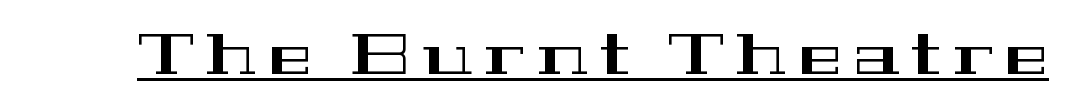
{"serif": "yes", "italic": "no", "width": "wide", "stroke_contrast": "high", "x_height": "medium", "monospaced": "no", "underline": "yes", "letter_spacing": "wide", "letter_spacing_em": 0.21, "glyph_px": 58}
